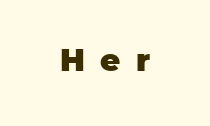
Proportional: the letters do not fall into vertical columns. Check under the words: just untouched page. Is the letter spacing exaggerated? Yes — the characters are pushed far apart. This is sans-serif lettering, the kind often seen on screens and signage. Heavy-handed strokes throughout: this text is bold.
